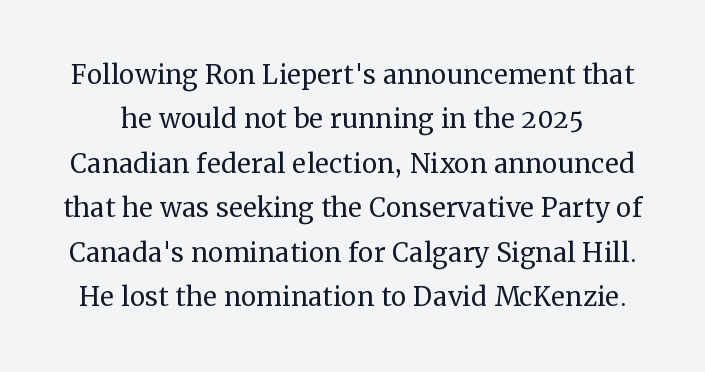
{"serif": "yes", "italic": "no", "bold": "no", "weight": "regular", "width": "normal", "stroke_contrast": "medium", "x_height": "medium", "monospaced": "no", "underline": "no", "line_spacing": "normal", "line_spacing_ratio": 1.27, "letter_spacing": "normal", "letter_spacing_em": 0.0, "glyph_px": 35}
